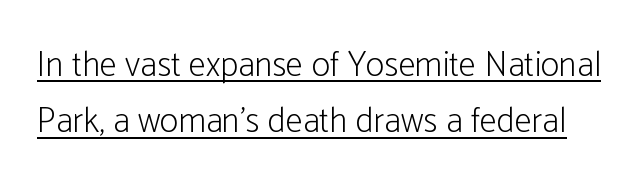
{"serif": "no", "italic": "no", "bold": "no", "weight": "light", "width": "condensed", "stroke_contrast": "low", "x_height": "medium", "monospaced": "no", "underline": "yes", "line_spacing": "normal", "line_spacing_ratio": 1.61, "letter_spacing": "normal", "letter_spacing_em": 0.0, "glyph_px": 35}
